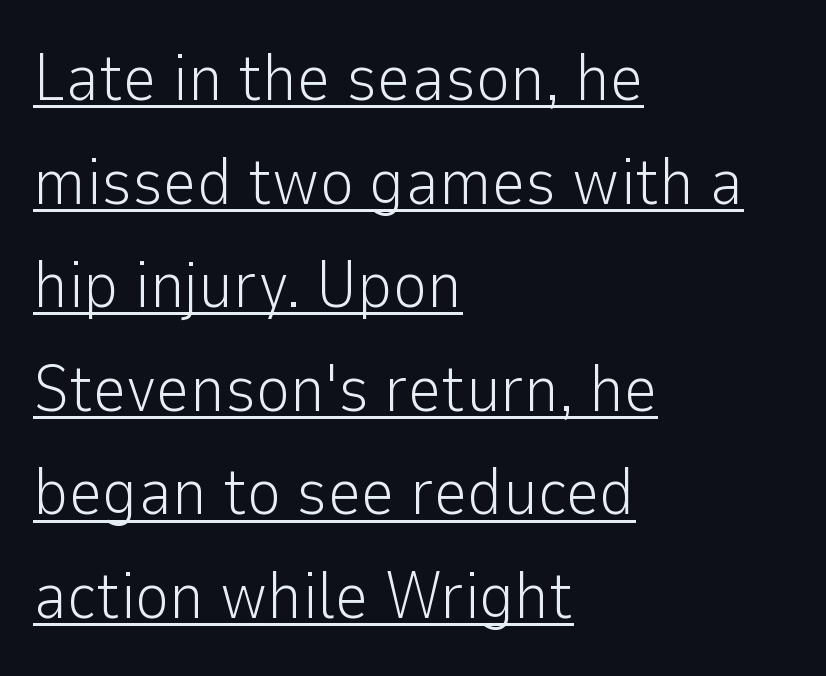
Q: Is the text bold? A: No.
Q: Is the text italic (slanted)? A: No, it is upright.
Q: Is the typeface a serif or a sans-serif typeface? A: Sans-serif.
Q: Is the text underlined? A: Yes.
Q: How is the paragraph aligned? A: Left-aligned.
Q: Is the spacing between letters normal or unusually wide? A: Normal.
Q: Is the spacing between lines tight, normal or loose? A: Normal.
Q: Width (condensed, normal, or wide)? A: Normal.
Q: Stroke contrast? A: Low.
Q: x-height? A: Medium.
Q: Monospaced? A: No.
